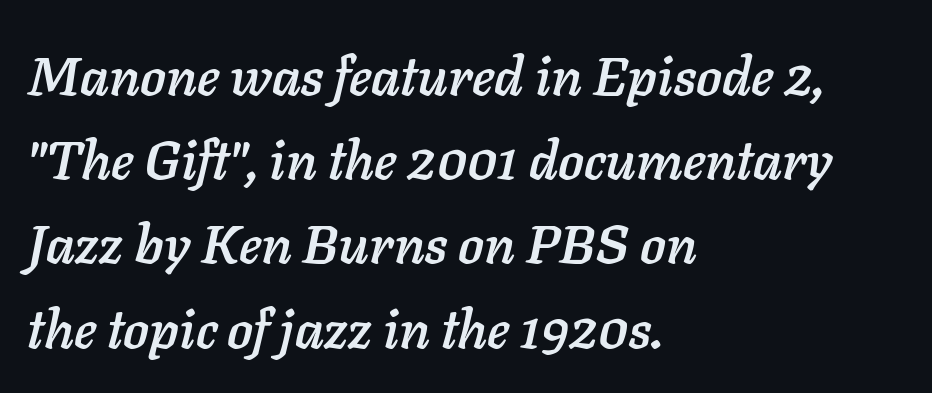
The specimen reads as italic at a glance. Do the characters align in a grid? No, the font is proportional. If you measured baseline to baseline, you'd find a middling distance. Default kerning and tracking; the words read as compact shapes. The typesetter chose a ragged-right arrangement here.
